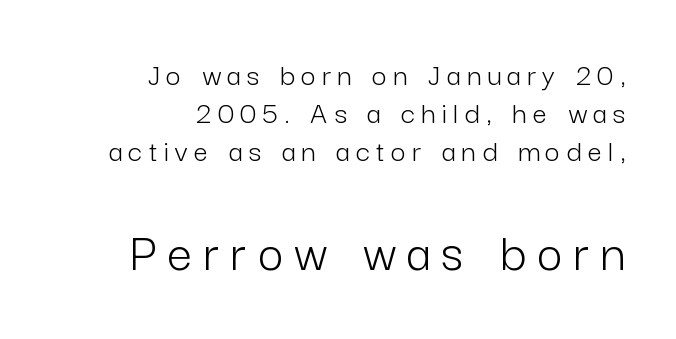
This sample uses expanded letter spacing, leaving extra air between glyphs. Reading top to bottom, the characters get bigger at the block break. Is there any slant? The stems are plumb. Beneath every word, the page is bare. Serif or sans? Sans — the stroke terminals are bare.
